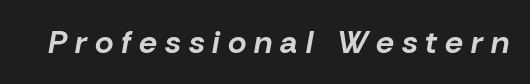
Q: Is the text bold? A: Yes.
Q: Is the text italic (slanted)? A: Yes, it leans right by about 10 degrees.
Q: Is the text underlined? A: No.
Q: Is the spacing between letters normal or unusually wide? A: Unusually wide.
Q: Width (condensed, normal, or wide)? A: Normal.
Q: Stroke contrast? A: Low.
Q: x-height? A: Medium.
Q: Monospaced? A: No.
